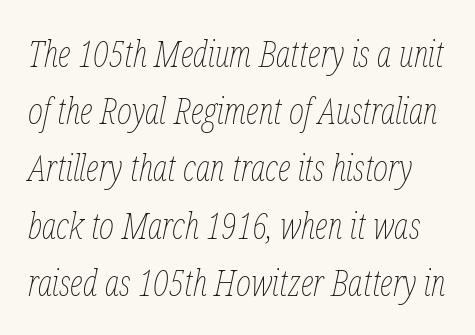
The image shows 36 px thin, condensed type, italic (leaning right); set normal line spacing (1.59x), normal letter spacing, not underlined; low stroke contrast and a medium x-height.
